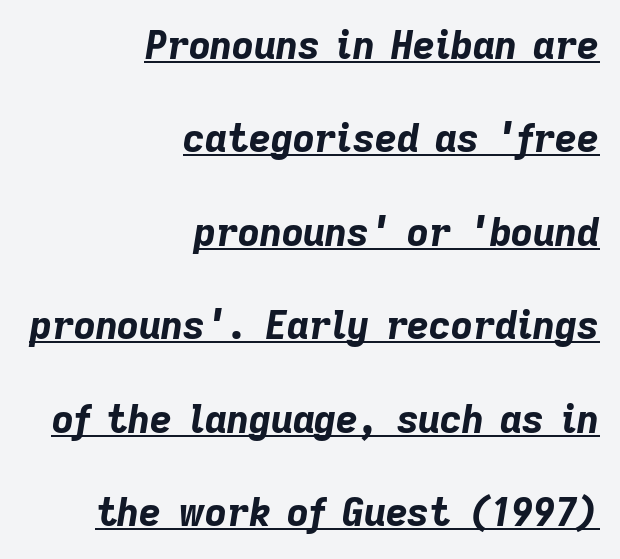
{"italic": "yes", "lean": "right", "slant_degrees": 9, "bold": "yes", "weight": "bold", "width": "normal", "stroke_contrast": "low", "x_height": "medium", "monospaced": "no", "underline": "yes", "align": "right", "line_spacing": "loose", "line_spacing_ratio": 2.46, "letter_spacing": "normal", "letter_spacing_em": 0.0, "glyph_px": 38}
